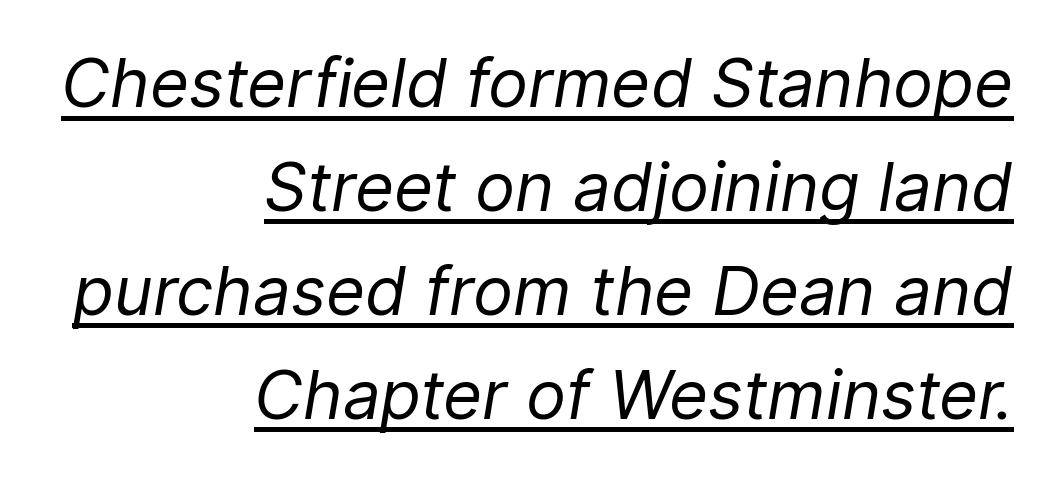
One glance says typical: line gaps are just what's usual. Italic: yes, the glyphs are oblique. The weight would be labelled regular, book, light, or lighter still. Line ends are locked; line starts wander. Note the varied advance widths — an 'i' is clearly narrower than an 'm'.
